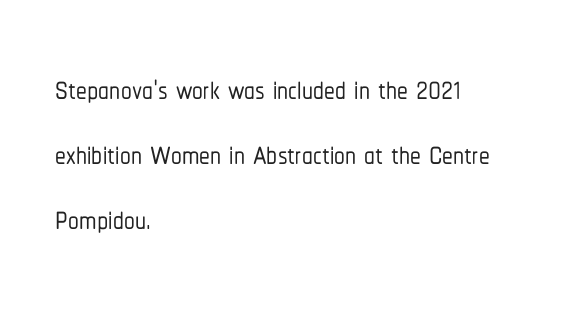
{"serif": "no", "italic": "no", "width": "condensed", "stroke_contrast": "low", "x_height": "medium", "monospaced": "no", "underline": "no", "align": "left", "line_spacing": "normal", "line_spacing_ratio": 1.51, "letter_spacing": "normal", "letter_spacing_em": 0.0, "glyph_px": 43}
